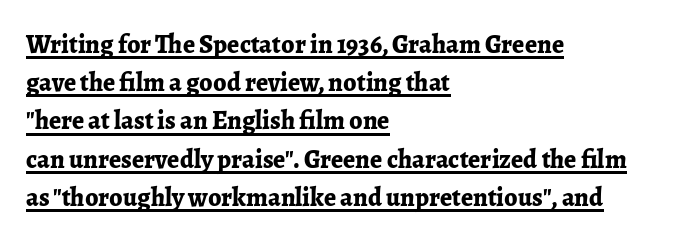
The image shows 26 px bold type, upright; set left-aligned, normal line spacing (1.47x), normal letter spacing, underlined.
